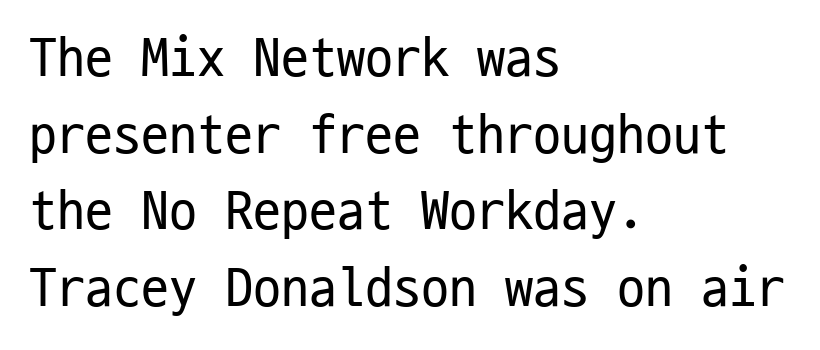
{"serif": "no", "italic": "no", "bold": "no", "weight": "regular", "width": "condensed", "stroke_contrast": "low", "x_height": "medium", "monospaced": "yes", "underline": "no", "align": "left", "line_spacing": "normal", "line_spacing_ratio": 1.37, "letter_spacing": "normal", "letter_spacing_em": 0.0, "glyph_px": 56}
